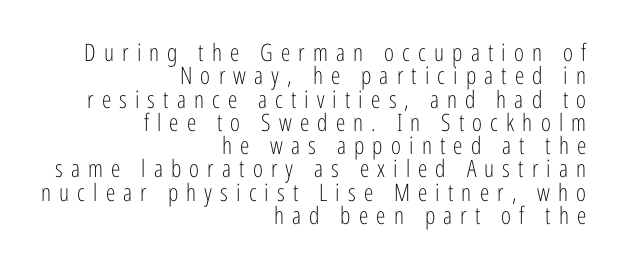
All the whitespace from short lines collects on the left. Compared with typical body copy, the letter spacing here is much looser. The rendering uses a small line-height, squeezing the rows. Is the type heavy? It reads as light-to-regular instead.
